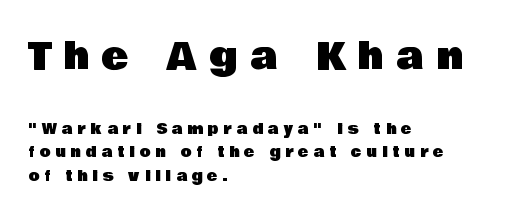
The image shows 36 px sans-serif type, upright; set left-aligned, normal line spacing (1.69x), unusually wide letter spacing (+0.36 em), not underlined; the first (top) block is 2.57x larger; low stroke contrast and a large x-height.
